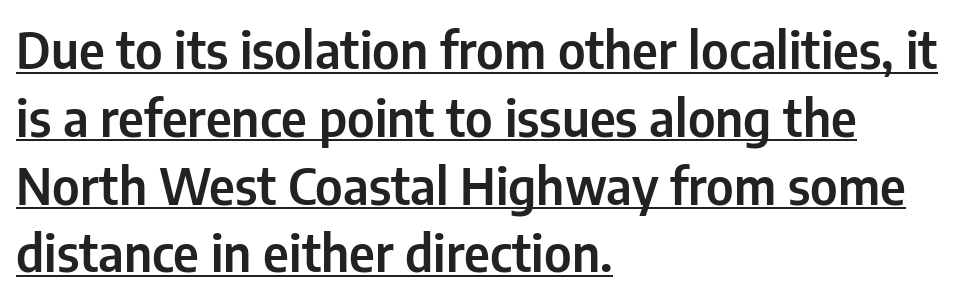
Q: Is the text italic (slanted)? A: No, it is upright.
Q: Is the typeface a serif or a sans-serif typeface? A: Sans-serif.
Q: Is the text underlined? A: Yes.
Q: How is the paragraph aligned? A: Left-aligned.
Q: Is the spacing between letters normal or unusually wide? A: Normal.
Q: Is the spacing between lines tight, normal or loose? A: Normal.
Q: Width (condensed, normal, or wide)? A: Condensed.
Q: Stroke contrast? A: Low.
Q: x-height? A: Medium.
Q: Monospaced? A: No.
